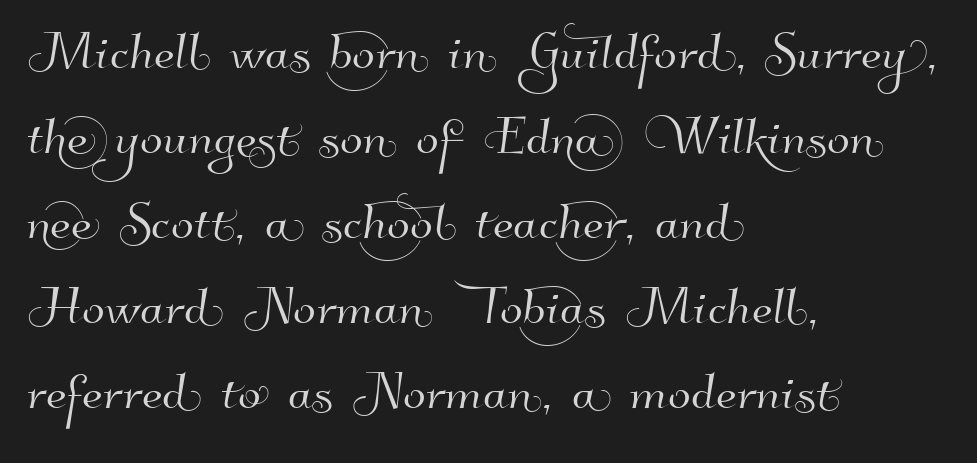
{"serif": "no", "width": "normal", "stroke_contrast": "high", "x_height": "small", "monospaced": "no", "underline": "no", "align": "left", "line_spacing": "normal", "line_spacing_ratio": 1.27, "letter_spacing": "normal", "letter_spacing_em": 0.0, "glyph_px": 67}
